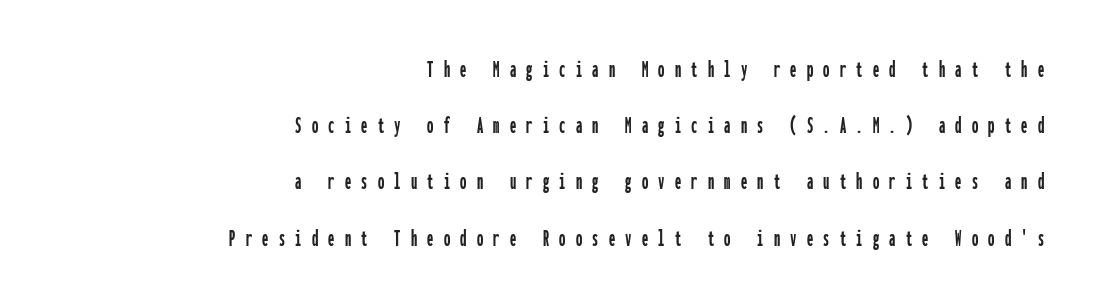
The image shows 25 px text type, upright; set right-aligned, loose line spacing (2.25x), unusually wide letter spacing (+0.41 em), not underlined.
